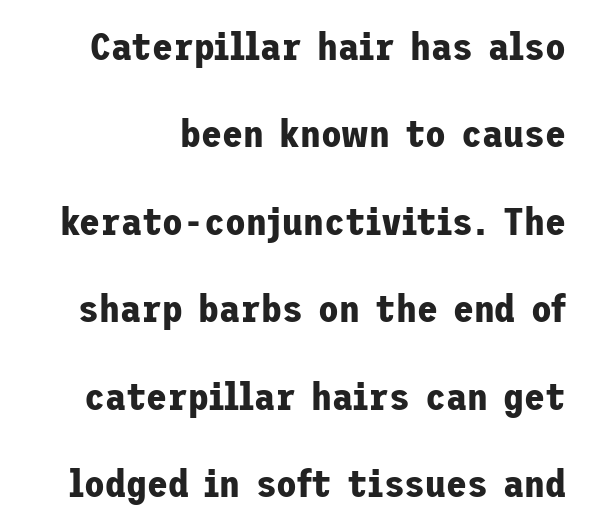
The image shows 38 px bold sans-serif type, upright; set loose line spacing (2.3x), normal letter spacing, not underlined; low stroke contrast and a medium x-height.
